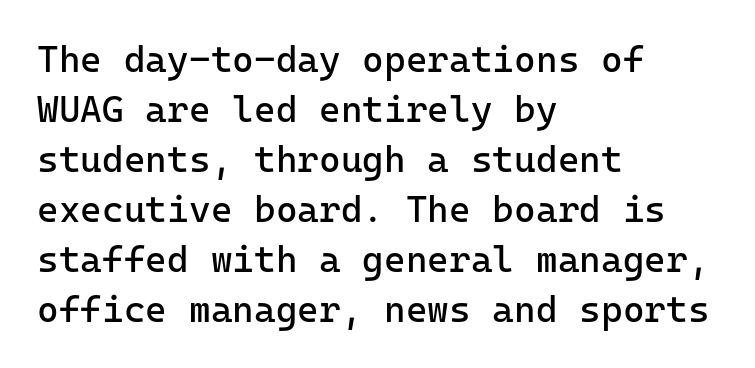
{"serif": "no", "italic": "no", "bold": "no", "weight": "regular", "width": "normal", "stroke_contrast": "low", "x_height": "medium", "monospaced": "yes", "underline": "no", "align": "left", "line_spacing": "normal", "line_spacing_ratio": 1.35, "letter_spacing": "normal", "letter_spacing_em": 0.0, "glyph_px": 37}
